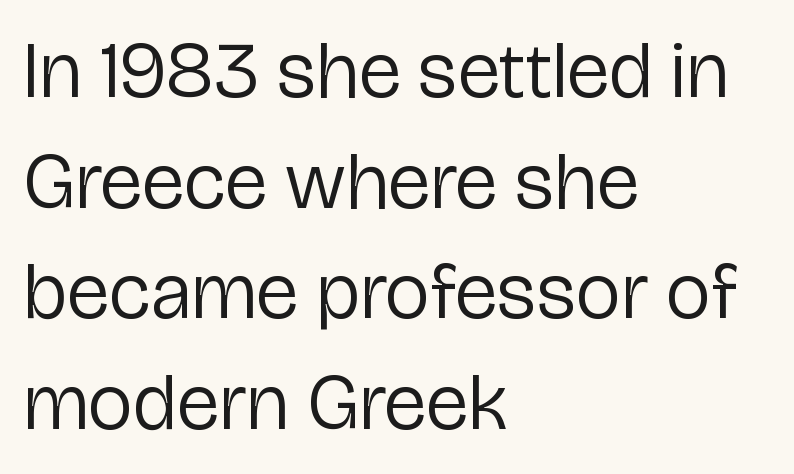
{"serif": "no", "italic": "no", "bold": "no", "weight": "regular", "width": "normal", "stroke_contrast": "low", "x_height": "medium", "monospaced": "no", "underline": "no", "align": "left", "line_spacing": "normal", "line_spacing_ratio": 1.4, "letter_spacing": "normal", "letter_spacing_em": 0.0, "glyph_px": 79}
